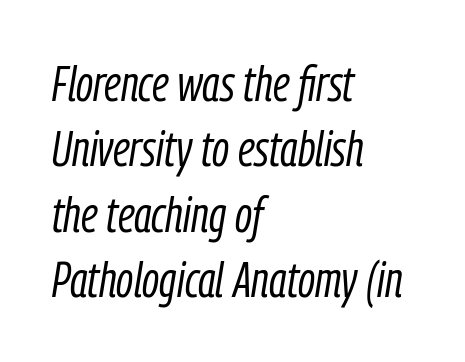
Q: Is the text bold? A: No.
Q: Is the text italic (slanted)? A: Yes, it leans right by about 9 degrees.
Q: Is the text underlined? A: No.
Q: How is the paragraph aligned? A: Left-aligned.
Q: Is the spacing between letters normal or unusually wide? A: Normal.
Q: Is the spacing between lines tight, normal or loose? A: Normal.
Q: Width (condensed, normal, or wide)? A: Condensed.
Q: Stroke contrast? A: Low.
Q: x-height? A: Medium.
Q: Monospaced? A: No.
